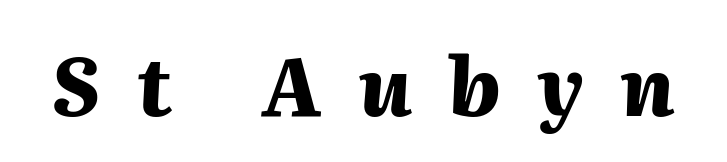
The image shows 80 px heavy type, italic (leaning right); set unusually wide letter spacing (+0.46 em), not underlined; medium stroke contrast and a medium x-height.
